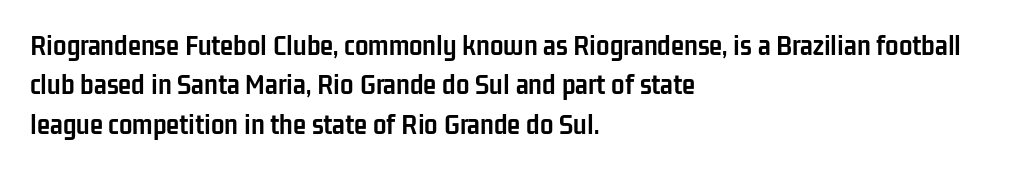
The image shows 30 px semibold, condensed sans-serif type, upright; set left-aligned, normal line spacing (1.31x), normal letter spacing, not underlined; low stroke contrast and a medium x-height.
